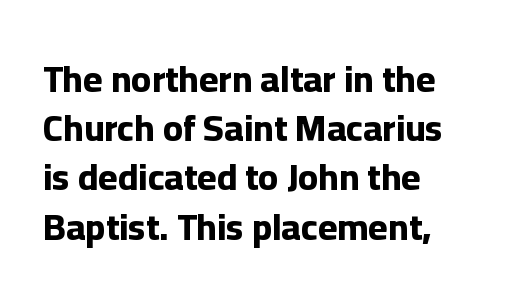
Q: Is the text bold? A: Yes.
Q: Is the text italic (slanted)? A: No, it is upright.
Q: Is the typeface a serif or a sans-serif typeface? A: Sans-serif.
Q: Is the text underlined? A: No.
Q: How is the paragraph aligned? A: Left-aligned.
Q: Is the spacing between letters normal or unusually wide? A: Normal.
Q: Is the spacing between lines tight, normal or loose? A: Normal.
Q: Width (condensed, normal, or wide)? A: Normal.
Q: Stroke contrast? A: Low.
Q: x-height? A: Medium.
Q: Monospaced? A: No.
